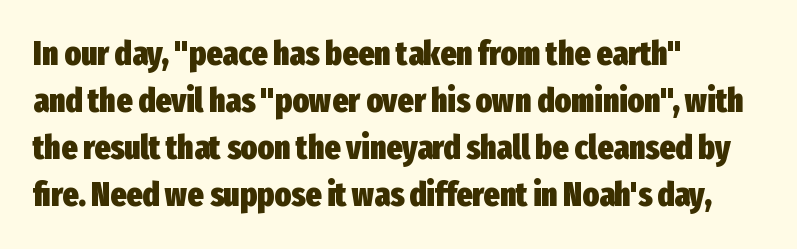
Q: Is the text bold? A: Yes.
Q: Is the text italic (slanted)? A: No, it is upright.
Q: Is the typeface a serif or a sans-serif typeface? A: Sans-serif.
Q: Is the text underlined? A: No.
Q: How is the paragraph aligned? A: Left-aligned.
Q: Is the spacing between letters normal or unusually wide? A: Normal.
Q: Is the spacing between lines tight, normal or loose? A: Normal.
Q: Width (condensed, normal, or wide)? A: Condensed.
Q: Stroke contrast? A: Low.
Q: x-height? A: Medium.
Q: Monospaced? A: No.
